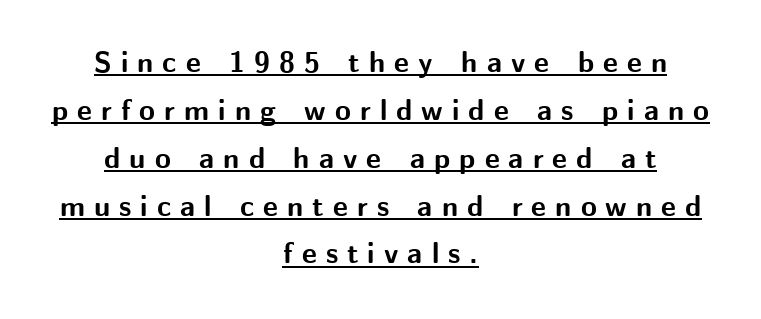
The image shows 29 px bold sans-serif type, upright; set centered, normal line spacing (1.65x), unusually wide letter spacing (+0.31 em), underlined; medium stroke contrast and a medium x-height.
